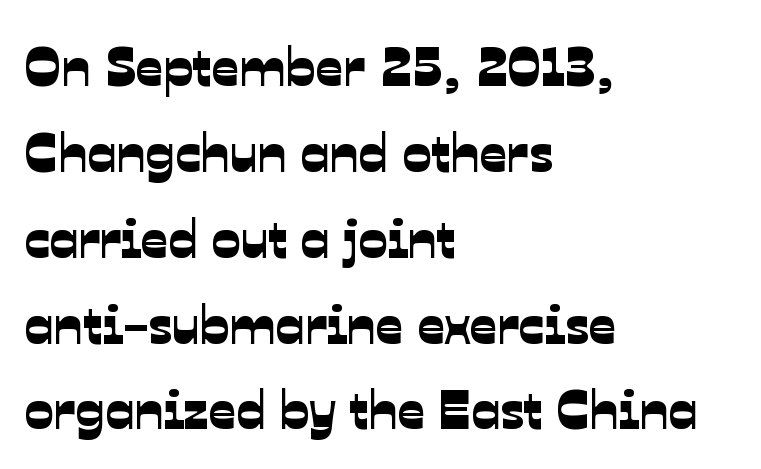
{"serif": "no", "width": "normal", "stroke_contrast": "low", "x_height": "medium", "monospaced": "no", "underline": "no", "align": "left", "line_spacing": "normal", "line_spacing_ratio": 1.59, "letter_spacing": "normal", "letter_spacing_em": 0.0, "glyph_px": 54}
